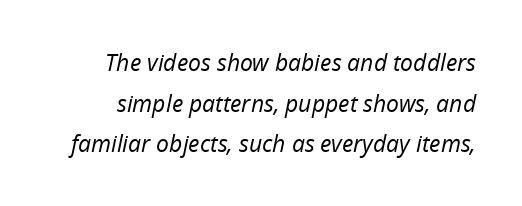
The string is rendered with underlining switched off. The passage shown has conventional tracking throughout. Each stroke keeps to a modest, everyday thickness or less. Slanted lettering throughout.
